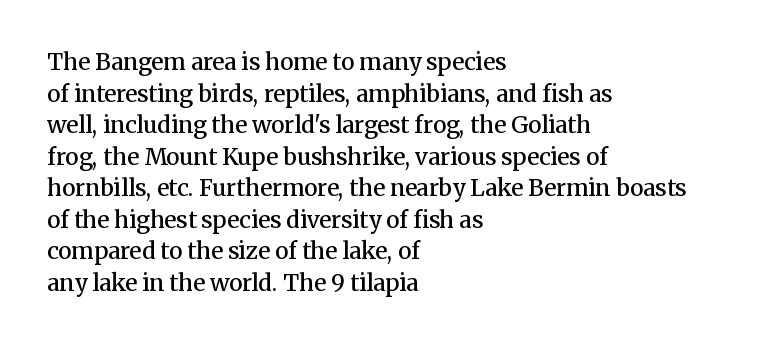
{"italic": "no", "bold": "semi", "underline": "no", "align": "left", "line_spacing": "normal", "line_spacing_ratio": 1.37, "letter_spacing": "normal", "letter_spacing_em": 0.0, "glyph_px": 23}
